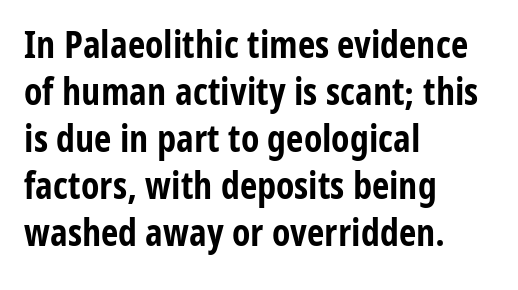
The image shows 38 px bold, condensed sans-serif type, upright; set left-aligned, line spacing 1.24x, normal letter spacing, not underlined; low stroke contrast and a medium x-height.
